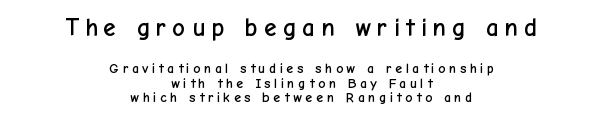
The image shows 25 px text type, upright; set centered, tight line spacing (1.02x), unusually wide letter spacing (+0.22 em), not underlined; the first (top) block is 1.79x larger.
